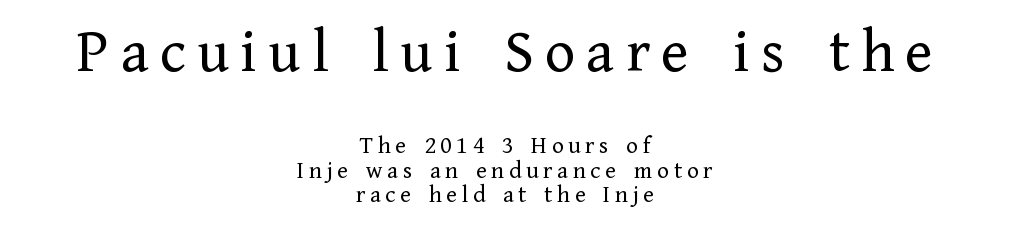
Q: Is the text bold? A: No.
Q: Is the text italic (slanted)? A: No, it is upright.
Q: Is the typeface a serif or a sans-serif typeface? A: Serif.
Q: Is the text underlined? A: No.
Q: How is the paragraph aligned? A: Centered.
Q: Is the spacing between lines tight, normal or loose? A: Tight.
Q: Which block of text is set in a larger size, the first (top) or the second (bottom)? A: The first (top) one.
Q: Width (condensed, normal, or wide)? A: Normal.
Q: Stroke contrast? A: Low.
Q: x-height? A: Medium.
Q: Monospaced? A: No.
